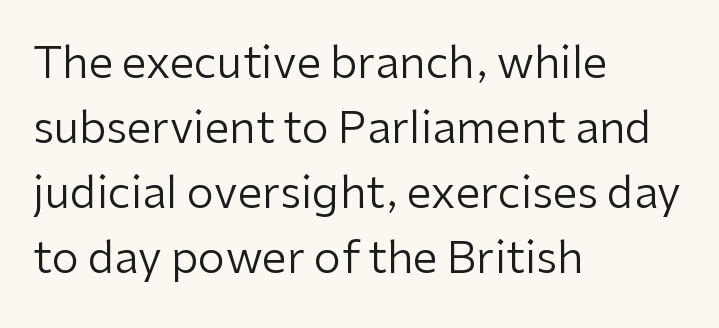
Q: Is the text bold? A: No.
Q: Is the text italic (slanted)? A: No, it is upright.
Q: Is the typeface a serif or a sans-serif typeface? A: Sans-serif.
Q: Is the text underlined? A: No.
Q: How is the paragraph aligned? A: Left-aligned.
Q: Is the spacing between letters normal or unusually wide? A: Normal.
Q: Is the spacing between lines tight, normal or loose? A: Normal.
Q: Width (condensed, normal, or wide)? A: Normal.
Q: Stroke contrast? A: Low.
Q: x-height? A: Medium.
Q: Monospaced? A: No.
